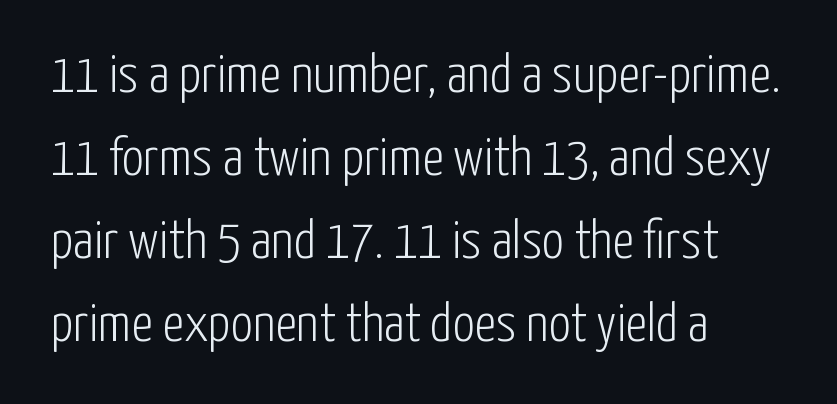
Q: Is the text bold? A: No.
Q: Is the text italic (slanted)? A: No, it is upright.
Q: Is the typeface a serif or a sans-serif typeface? A: Sans-serif.
Q: Is the text underlined? A: No.
Q: How is the paragraph aligned? A: Left-aligned.
Q: Is the spacing between letters normal or unusually wide? A: Normal.
Q: Is the spacing between lines tight, normal or loose? A: Normal.
Q: Width (condensed, normal, or wide)? A: Condensed.
Q: Stroke contrast? A: Low.
Q: x-height? A: Medium.
Q: Monospaced? A: No.
